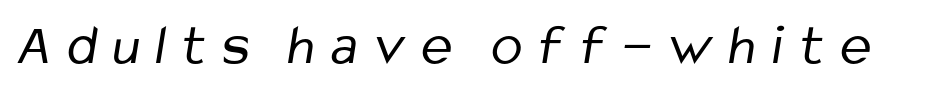
{"serif": "no", "bold": "no", "weight": "regular", "width": "condensed", "stroke_contrast": "low", "x_height": "medium", "monospaced": "no", "underline": "no", "letter_spacing": "wide", "letter_spacing_em": 0.28, "glyph_px": 58}
